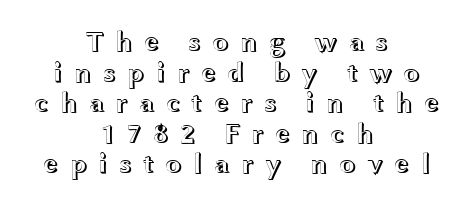
Observe the wide spacing: letters keep a clear distance from each other. Each letter keeps its own natural width here, so spacing adapts to shape. The lines are packed closely together with very little leading. The lettering holds an erect, upright posture throughout. The foot of each line stays bare and open. The passage is arranged like a title page — every line centered.
